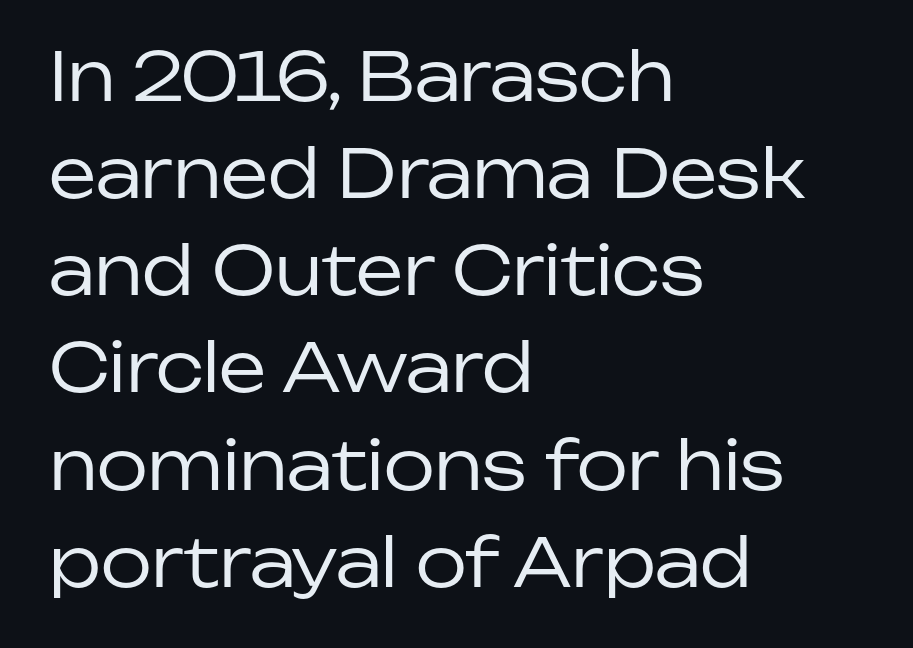
The image shows 67 px regular-weight sans-serif type, upright; set left-aligned, normal line spacing (1.45x), normal letter spacing, not underlined; low stroke contrast and a medium x-height.
